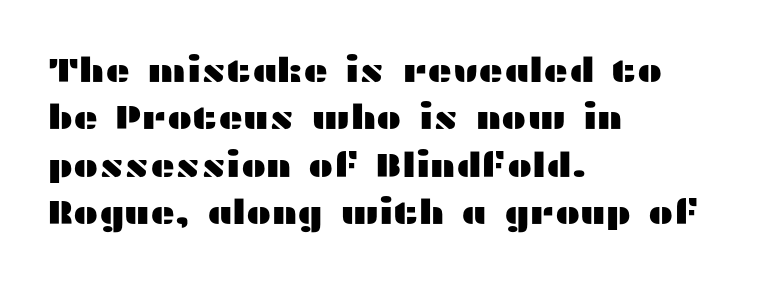
In terms of letterspacing, this is plain default setting. Do the letters lean? They stand straight. Letters rest on an invisible, unmarked baseline. This is sans-serif lettering, the kind often seen on screens and signage. Does the leading feel generous? No, just average.
